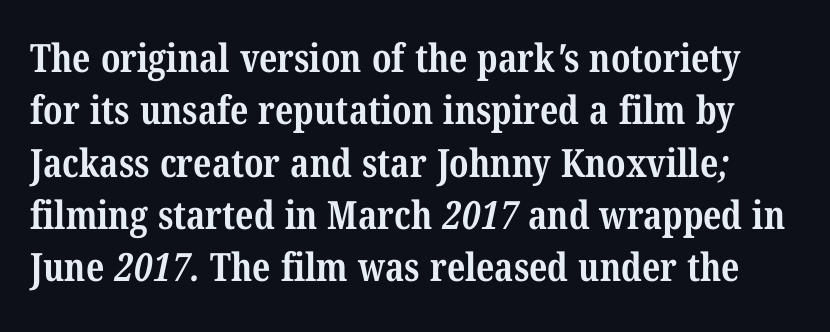
{"serif": "yes", "bold": "yes", "weight": "bold", "width": "condensed", "stroke_contrast": "medium", "x_height": "medium", "monospaced": "no", "underline": "no", "line_spacing": "normal", "line_spacing_ratio": 1.34, "letter_spacing": "normal", "letter_spacing_em": 0.0, "glyph_px": 39}
